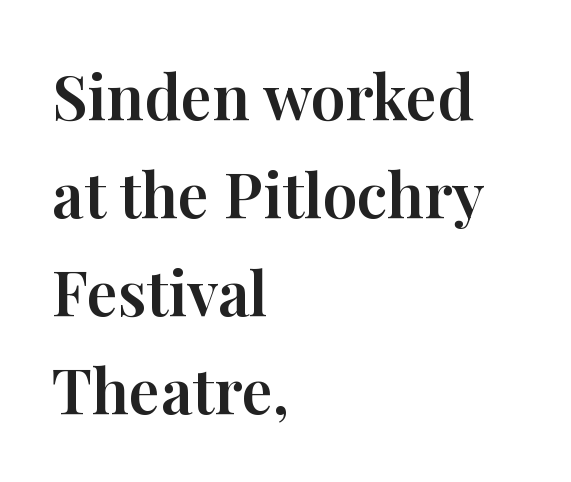
The image shows 62 px serif type, upright; set left-aligned, normal line spacing (1.58x), normal letter spacing, not underlined; high stroke contrast and a medium x-height.
